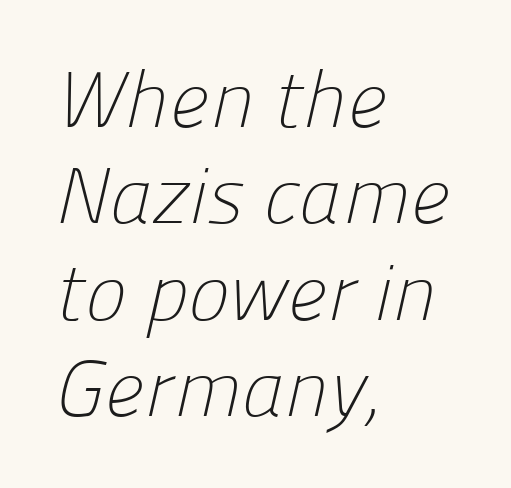
The image shows 79 px light sans-serif type; set left-aligned, line spacing 1.22x, normal letter spacing, not underlined; low stroke contrast and a medium x-height.
